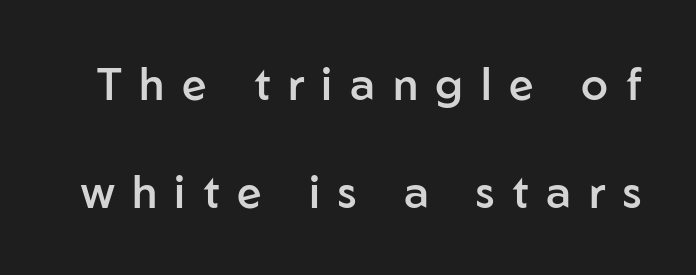
{"serif": "no", "italic": "no", "bold": "semi", "weight": "semibold", "width": "normal", "stroke_contrast": "low", "x_height": "medium", "monospaced": "no", "underline": "no", "line_spacing": "loose", "line_spacing_ratio": 2.46, "letter_spacing": "wide", "letter_spacing_em": 0.4, "glyph_px": 44}
